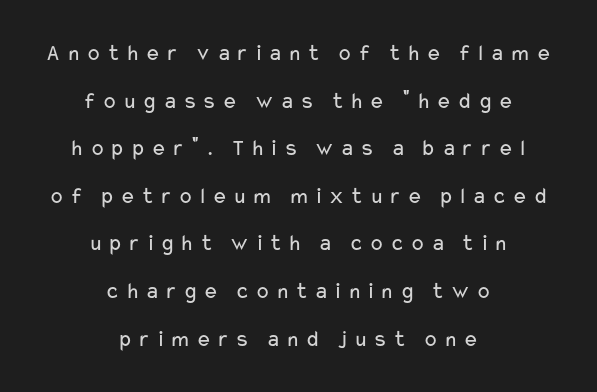
{"italic": "no", "bold": "no", "underline": "no", "align": "center", "line_spacing": "loose", "line_spacing_ratio": 2.07, "letter_spacing": "wide", "letter_spacing_em": 0.22, "glyph_px": 23}
